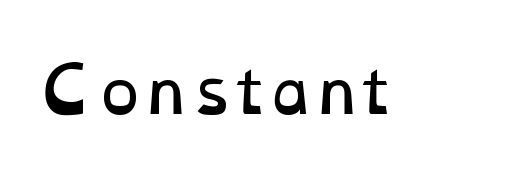
Q: Is the text bold? A: No.
Q: Is the text underlined? A: No.
Q: Is the spacing between letters normal or unusually wide? A: Normal.
Q: Width (condensed, normal, or wide)? A: Wide.
Q: Stroke contrast? A: Low.
Q: x-height? A: Medium.
Q: Monospaced? A: No.
